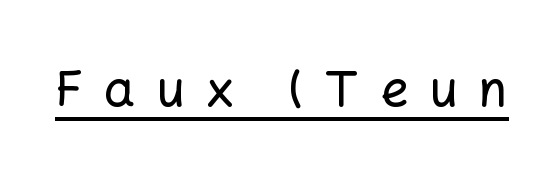
The rendering inserts visible extra space after every character. Nope, no serifs anywhere on these letters. Beneath each row of characters lies a ruled line. The face used here is proportionally spaced, like ordinary book or web type. This is the regular roman posture of the typeface.
